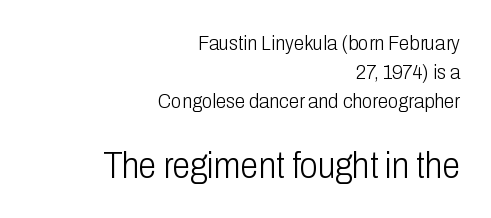
The image shows 36 px light, condensed sans-serif type, upright; set right-aligned, normal line spacing (1.37x), normal letter spacing, not underlined; the second (bottom) block is 1.71x larger; low stroke contrast and a medium x-height.
